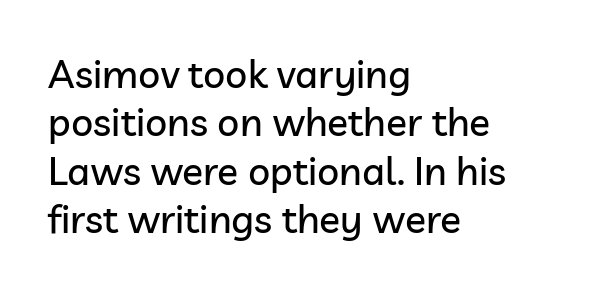
The image shows 39 px sans-serif type, upright; set left-aligned, line spacing 1.24x, normal letter spacing, not underlined; low stroke contrast and a medium x-height.
